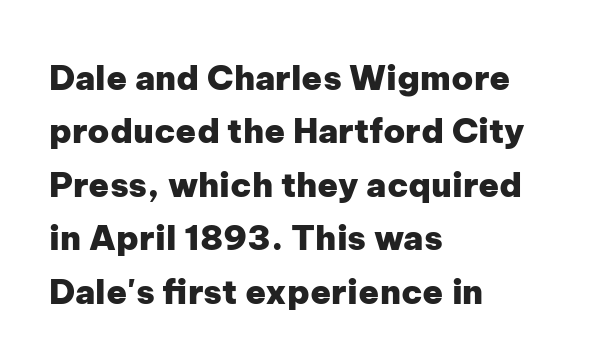
{"serif": "no", "italic": "no", "bold": "yes", "weight": "heavy", "width": "normal", "stroke_contrast": "low", "x_height": "medium", "monospaced": "no", "underline": "no", "align": "left", "line_spacing": "normal", "line_spacing_ratio": 1.57, "letter_spacing": "normal", "letter_spacing_em": 0.0, "glyph_px": 34}
